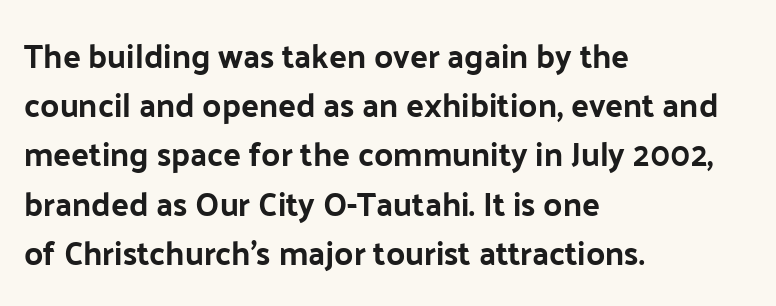
{"serif": "no", "italic": "no", "width": "normal", "stroke_contrast": "low", "x_height": "medium", "monospaced": "no", "underline": "no", "align": "left", "line_spacing": "normal", "line_spacing_ratio": 1.49, "letter_spacing": "normal", "letter_spacing_em": 0.0, "glyph_px": 33}
